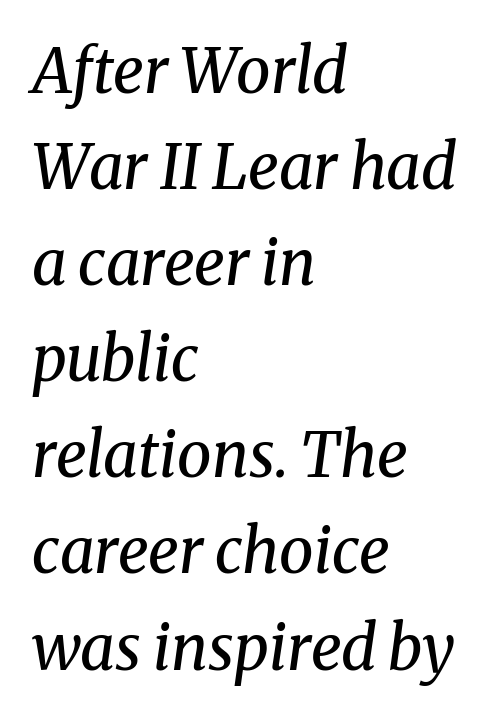
The image shows 62 px regular-weight serif type, italic (leaning right); set left-aligned, normal line spacing (1.55x), normal letter spacing, not underlined; medium stroke contrast and a medium x-height.
